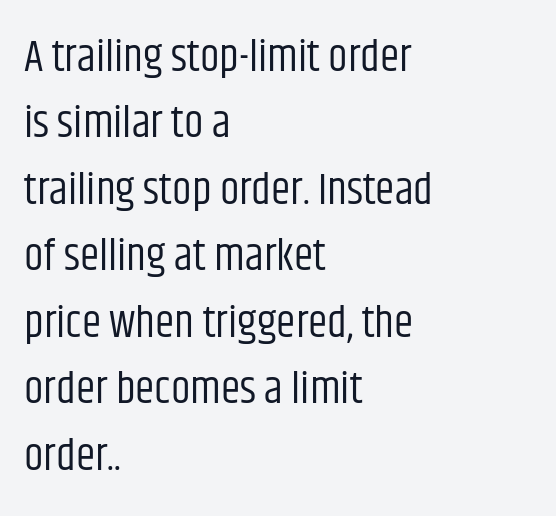
The typeface has the unassuming heft of standard copy or less. This sample has the flowing, uneven cadence of proportional lettering. Underline: absent. A classic flush-left, rag-right setting is used for this passage.
